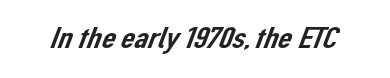
{"serif": "no", "width": "normal", "stroke_contrast": "low", "x_height": "medium", "monospaced": "no", "underline": "no", "letter_spacing": "normal", "letter_spacing_em": 0.0, "glyph_px": 31}
